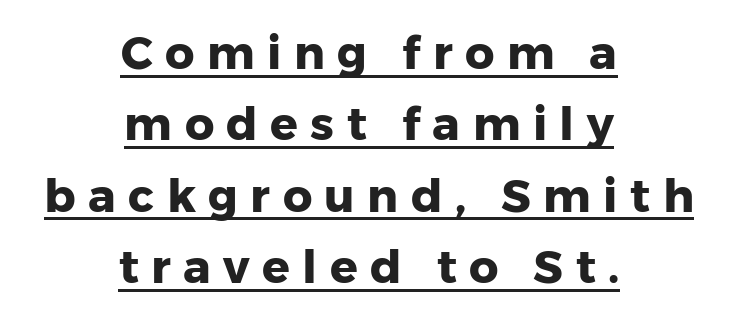
The image shows 46 px heavy sans-serif type, upright; set centered, normal line spacing (1.55x), unusually wide letter spacing (+0.27 em), underlined; low stroke contrast and a medium x-height.
